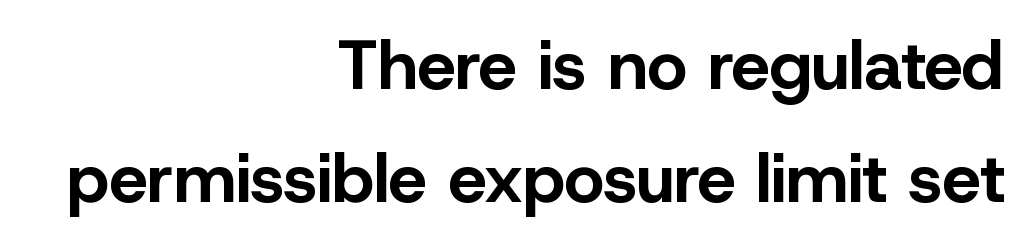
Q: Is the text bold? A: Yes.
Q: Is the text italic (slanted)? A: No, it is upright.
Q: Is the typeface a serif or a sans-serif typeface? A: Sans-serif.
Q: Is the text underlined? A: No.
Q: How is the paragraph aligned? A: Right-aligned.
Q: Is the spacing between letters normal or unusually wide? A: Normal.
Q: Is the spacing between lines tight, normal or loose? A: Normal.
Q: Width (condensed, normal, or wide)? A: Normal.
Q: Stroke contrast? A: Low.
Q: x-height? A: Medium.
Q: Monospaced? A: No.
